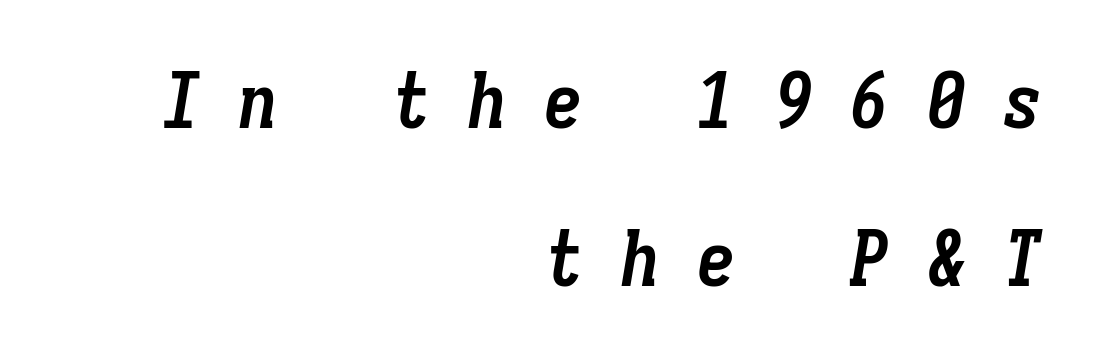
{"italic": "yes", "lean": "right", "slant_degrees": 9, "bold": "yes", "weight": "semibold", "width": "condensed", "stroke_contrast": "low", "x_height": "medium", "monospaced": "yes", "underline": "no", "align": "right", "line_spacing": "loose", "line_spacing_ratio": 2.02, "letter_spacing": "wide", "letter_spacing_em": 0.48, "glyph_px": 78}
